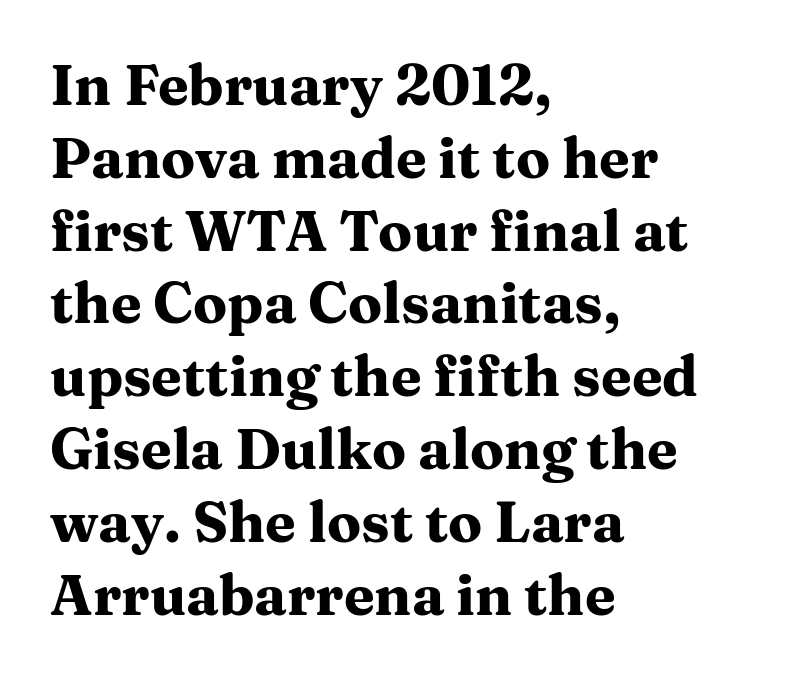
Only glyphs here, with clear space below each row. Quick note: interline space is typical. Glyph-to-glyph distance matches everyday printed text. Thick stems and heavy bowls — unmistakably bold. Style check: upright. The face used here is proportionally spaced, like ordinary book or web type.
